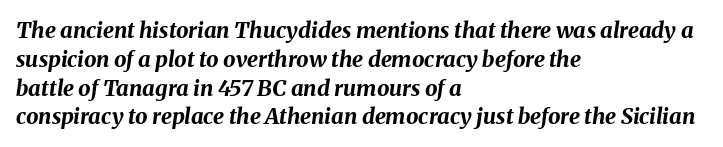
The passage shown stacks its lines at a standard gap. You can tell it's italic because the verticals aren't actually vertical. The text block is weighted toward the left margin, trailing off unevenly rightward. A dark, heavy texture on the line: the type is bold. Underlining? Definitely not there.
